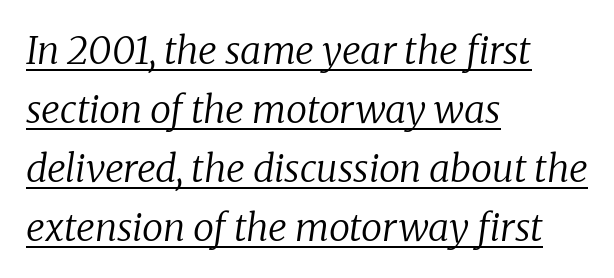
Q: Is the text bold? A: No.
Q: Is the text italic (slanted)? A: Yes, it leans right by about 8 degrees.
Q: Is the typeface a serif or a sans-serif typeface? A: Serif.
Q: Is the text underlined? A: Yes.
Q: How is the paragraph aligned? A: Left-aligned.
Q: Is the spacing between letters normal or unusually wide? A: Normal.
Q: Is the spacing between lines tight, normal or loose? A: Normal.
Q: Width (condensed, normal, or wide)? A: Normal.
Q: Stroke contrast? A: Low.
Q: x-height? A: Medium.
Q: Monospaced? A: No.
